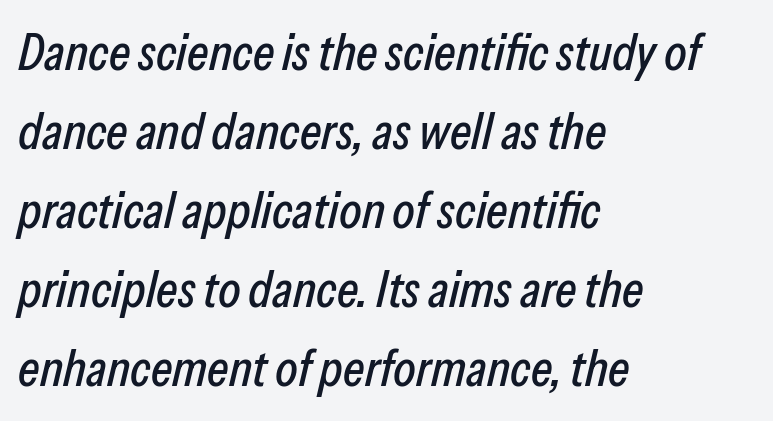
The type is set solid horizontally, with unmodified tracking. Is there much room between lines? A standard amount, neither cramped nor airy. Looking at the ascenders, they clearly lean. Anything drawn beneath the words? Only blank space. Alignment: flush left.
